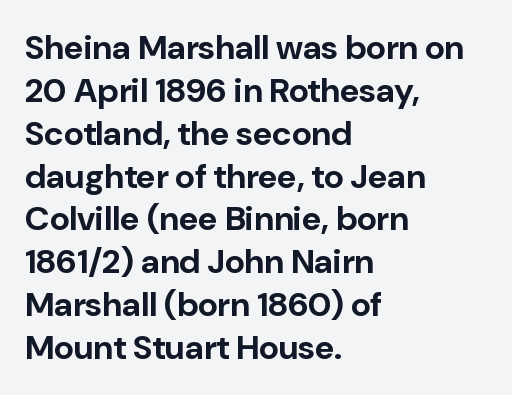
Q: Is the text bold? A: Yes.
Q: Is the text italic (slanted)? A: No, it is upright.
Q: Is the typeface a serif or a sans-serif typeface? A: Sans-serif.
Q: Is the text underlined? A: No.
Q: How is the paragraph aligned? A: Left-aligned.
Q: Is the spacing between letters normal or unusually wide? A: Normal.
Q: Is the spacing between lines tight, normal or loose? A: Normal.
Q: Width (condensed, normal, or wide)? A: Normal.
Q: Stroke contrast? A: Low.
Q: x-height? A: Medium.
Q: Monospaced? A: No.
